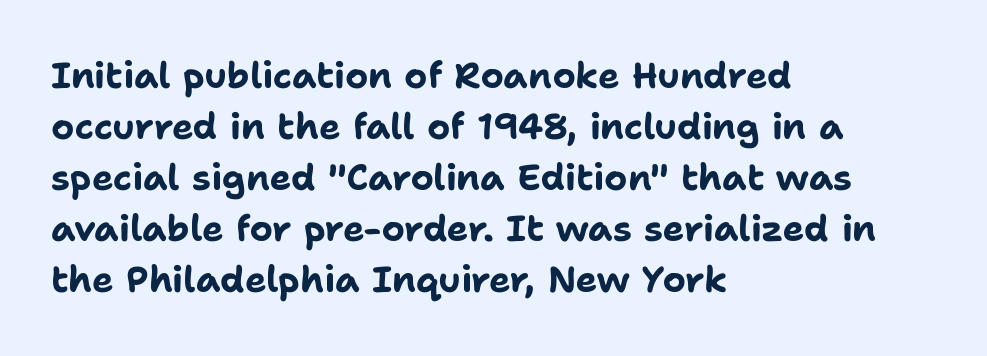
Q: Is the text bold? A: Yes.
Q: Is the text italic (slanted)? A: No, it is upright.
Q: Is the typeface a serif or a sans-serif typeface? A: Sans-serif.
Q: Is the text underlined? A: No.
Q: How is the paragraph aligned? A: Left-aligned.
Q: Is the spacing between letters normal or unusually wide? A: Normal.
Q: Is the spacing between lines tight, normal or loose? A: Normal.
Q: Width (condensed, normal, or wide)? A: Normal.
Q: Stroke contrast? A: Low.
Q: x-height? A: Medium.
Q: Monospaced? A: No.
